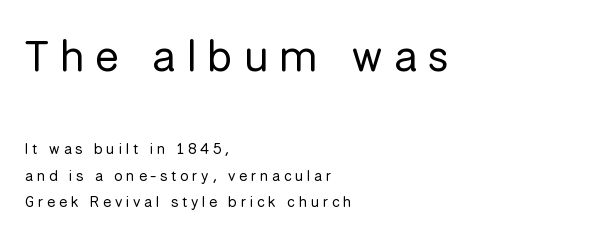
The image shows 44 px regular-weight sans-serif type, upright; set left-aligned, line spacing 1.77x, unusually wide letter spacing (+0.25 em), not underlined; the first (top) block is 2.93x larger; low stroke contrast and a medium x-height.
